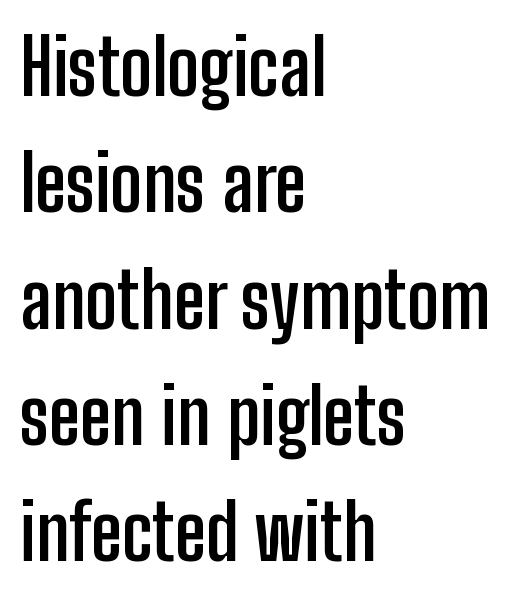
{"serif": "no", "italic": "no", "bold": "yes", "weight": "semibold", "width": "condensed", "stroke_contrast": "low", "x_height": "medium", "monospaced": "no", "underline": "no", "align": "left", "line_spacing": "normal", "line_spacing_ratio": 1.51, "letter_spacing": "normal", "letter_spacing_em": 0.0, "glyph_px": 77}
